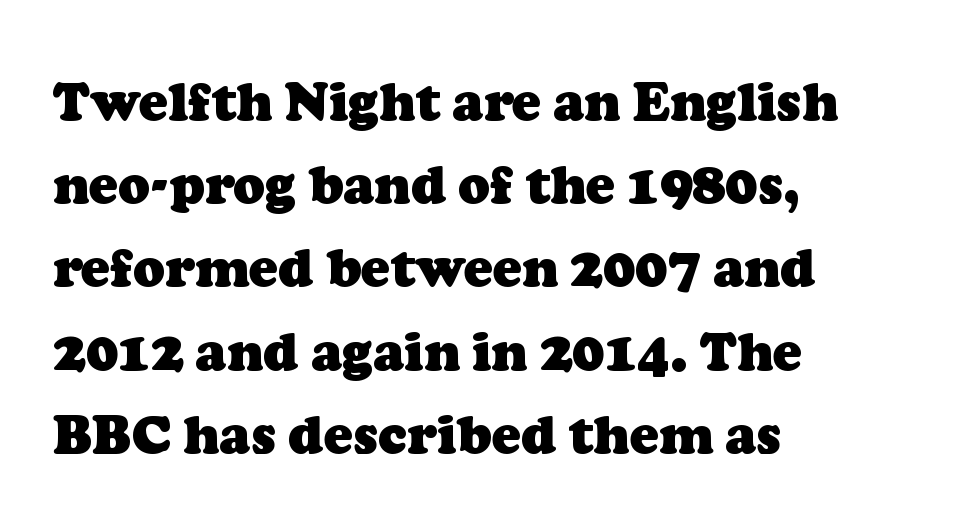
Q: Is the text bold? A: Yes.
Q: Is the typeface a serif or a sans-serif typeface? A: Serif.
Q: Is the text underlined? A: No.
Q: How is the paragraph aligned? A: Left-aligned.
Q: Is the spacing between letters normal or unusually wide? A: Normal.
Q: Is the spacing between lines tight, normal or loose? A: Normal.
Q: Width (condensed, normal, or wide)? A: Normal.
Q: Stroke contrast? A: Low.
Q: x-height? A: Medium.
Q: Monospaced? A: No.
